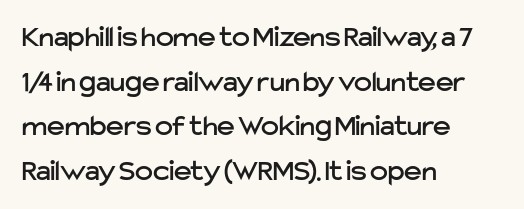
Does the copy run flush right? No — it runs flush left. A typesetter would call this leading conventional body-copy spacing. Lines of text with bare space underneath. The font family rendered here belongs to the sans-serif group. Varying glyph widths throughout — classic text-font behaviour.
